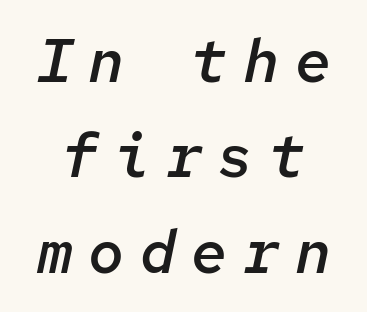
The image shows 60 px semibold type, italic (leaning right), monospaced; set normal line spacing (1.59x), unusually wide letter spacing (+0.26 em), not underlined; low stroke contrast and a medium x-height.
